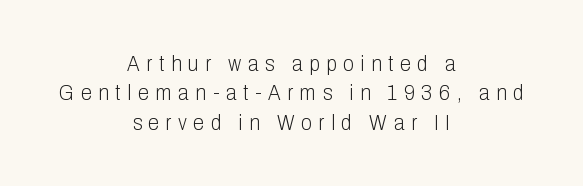
Does the leading feel generous? No, just average. Clear beneath every line of the passage. The cut favours lightness, reaching ordinary text weight at its darkest. Do the letters lean? They stand straight. The letterforms stand isolated, each surrounded by extra space. The typesetter chose a symmetrical, centered arrangement here.
